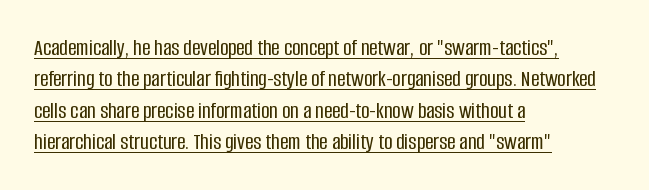
You can tell it's not italic because the verticals are truly vertical. The lines in this sample share a left origin and differ only in where they stop. Underline: present. Evenly set lines give the paragraph a standard silhouette. Characters follow at the spacing the type designer built in.
